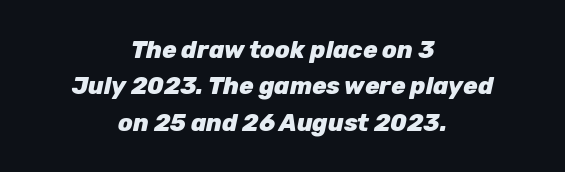
Characters follow at the spacing the type designer built in. The gap between lines stays unmarked. If you measured baseline to baseline, you'd find a middling distance. Observe the lean: these are italic letterforms. Students, this is bold: see how much ink each stroke carries. Horizontally, the lines are justified to the midpoint only.
